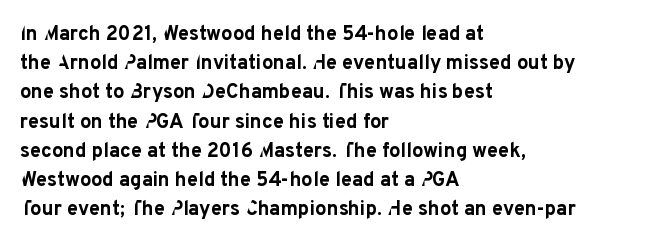
The glyphs are unaccompanied by any horizontal stroke below them. Line spacing here is normal. It's the straight-up-and-down kind of type. A dark, heavy texture on the line: the type is bold. The text block is weighted toward the left margin, trailing off unevenly rightward. Characters follow at the spacing the type designer built in.
